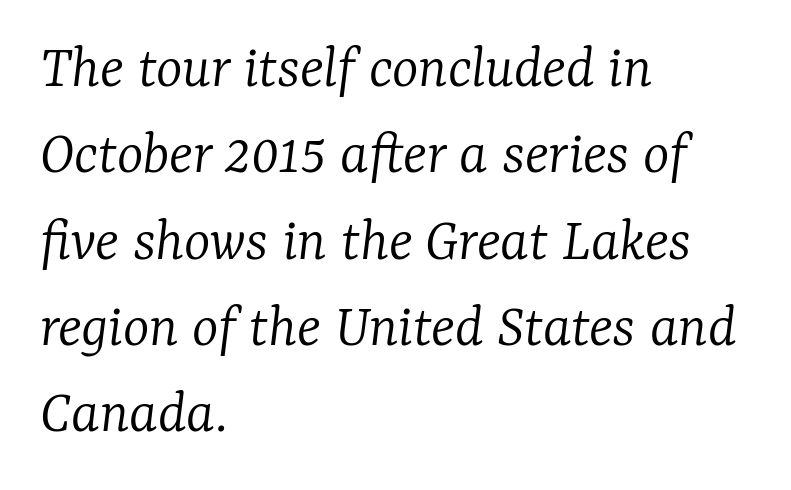
Q: Is the text bold? A: No.
Q: Is the text italic (slanted)? A: Yes, it leans right by about 7 degrees.
Q: Is the typeface a serif or a sans-serif typeface? A: Serif.
Q: Is the text underlined? A: No.
Q: How is the paragraph aligned? A: Left-aligned.
Q: Is the spacing between letters normal or unusually wide? A: Normal.
Q: Is the spacing between lines tight, normal or loose? A: Normal.
Q: Width (condensed, normal, or wide)? A: Normal.
Q: Stroke contrast? A: Low.
Q: x-height? A: Medium.
Q: Monospaced? A: No.
